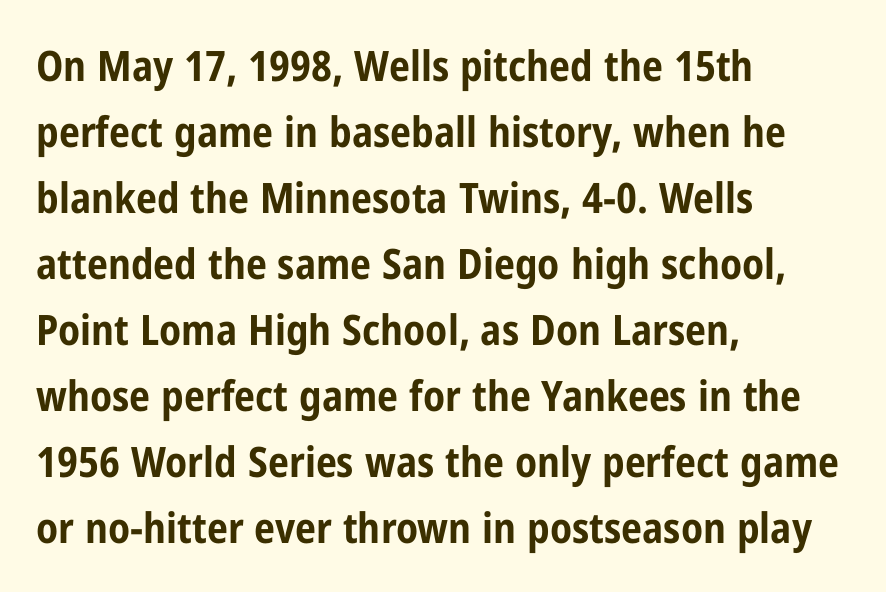
{"serif": "no", "italic": "no", "bold": "yes", "weight": "bold", "width": "condensed", "stroke_contrast": "low", "x_height": "medium", "monospaced": "no", "underline": "no", "align": "left", "line_spacing": "normal", "line_spacing_ratio": 1.57, "letter_spacing": "normal", "letter_spacing_em": 0.0, "glyph_px": 42}
